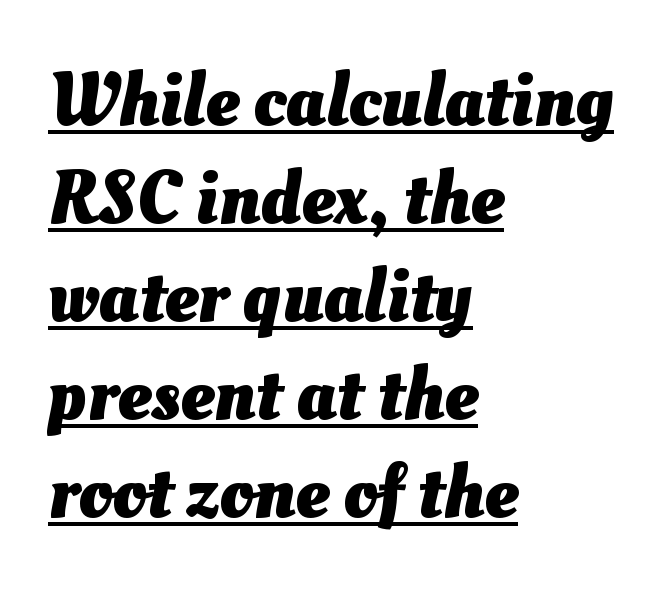
Note the varied advance widths — an 'i' is clearly narrower than an 'm'. This rendering uses left alignment, leaving the right contour irregular. Does the leading feel generous? No, just average. Looks like someone drew a line under every word here.
